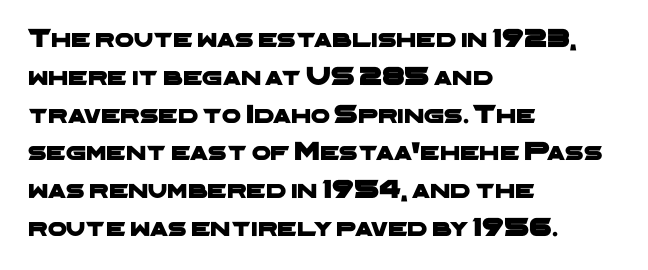
The image shows 27 px text type; set left-aligned, normal line spacing (1.4x), normal letter spacing, not underlined.
